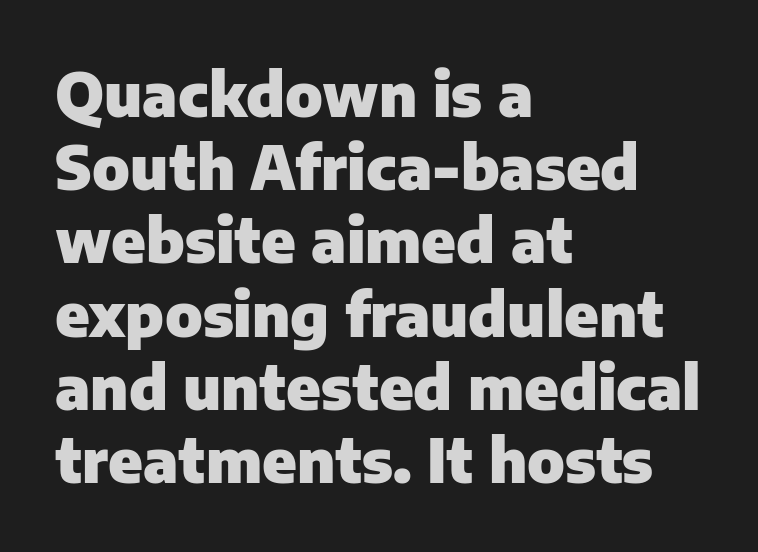
The passage is arranged the way most books set body copy — flush left. The words here are not underlined. When letters stand straight like this, we call the style roman or upright. You'd pick this weight for a headline — it's a proper bold.
